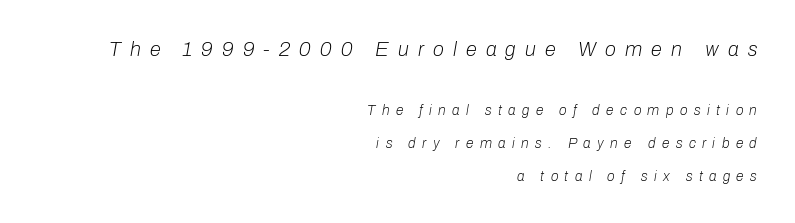
You can tell it's italic because the verticals aren't actually vertical. Compared with a flush-left layout, this one pins lines to the opposite, right side. The more generous point size was reserved for the upper chunk. The font is comparable to plain body text, perhaps lighter. Clear beneath every line of the passage. Quick note: interline space is abundant.
